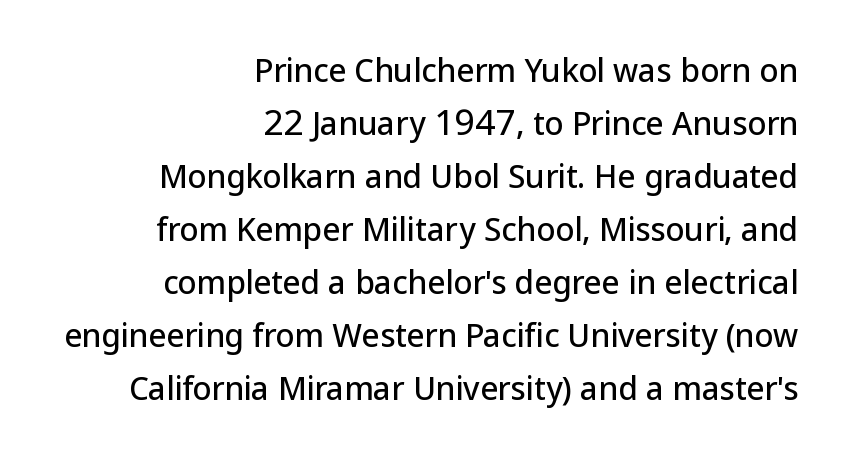
{"serif": "no", "italic": "no", "width": "normal", "stroke_contrast": "low", "x_height": "medium", "monospaced": "no", "underline": "no", "align": "right", "line_spacing_ratio": 1.71, "letter_spacing": "normal", "letter_spacing_em": 0.0, "glyph_px": 31}
